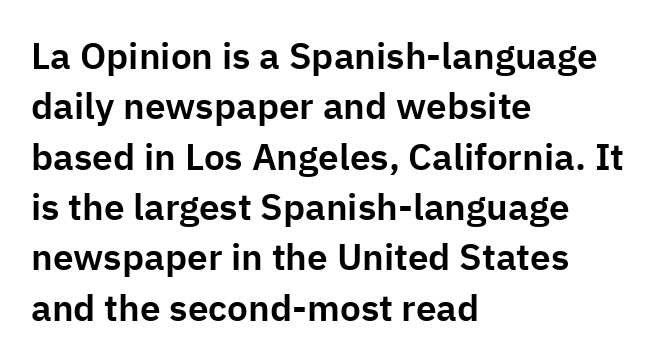
The image shows 37 px sans-serif type, upright; set left-aligned, normal line spacing (1.36x), normal letter spacing, not underlined; low stroke contrast and a medium x-height.
